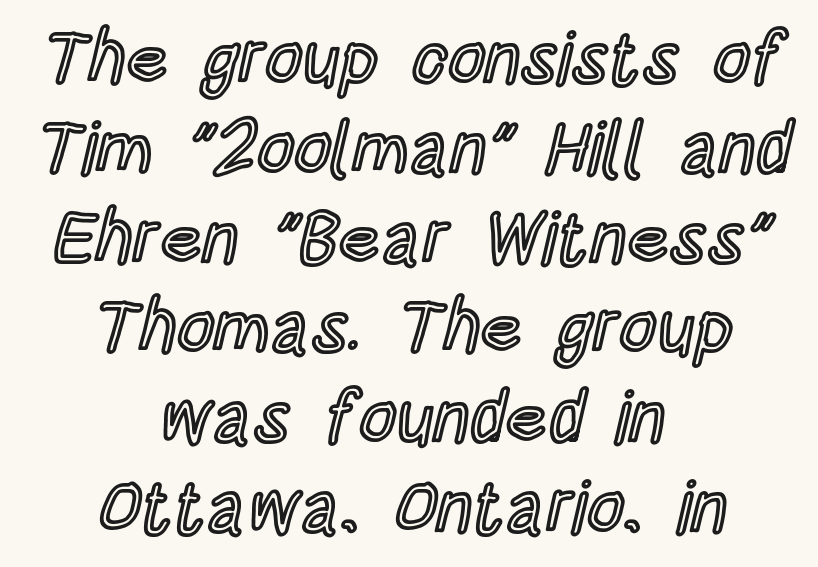
{"width": "condensed", "x_height": "large", "monospaced": "no", "underline": "no", "align": "center", "line_spacing_ratio": 1.23, "letter_spacing": "normal", "letter_spacing_em": 0.0, "glyph_px": 73}
